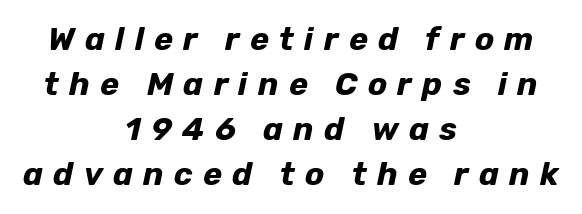
{"italic": "yes", "lean": "right", "slant_degrees": 12, "bold": "yes", "weight": "bold", "width": "normal", "stroke_contrast": "low", "x_height": "medium", "monospaced": "no", "underline": "no", "align": "center", "line_spacing": "normal", "line_spacing_ratio": 1.41, "letter_spacing": "wide", "letter_spacing_em": 0.32, "glyph_px": 32}
